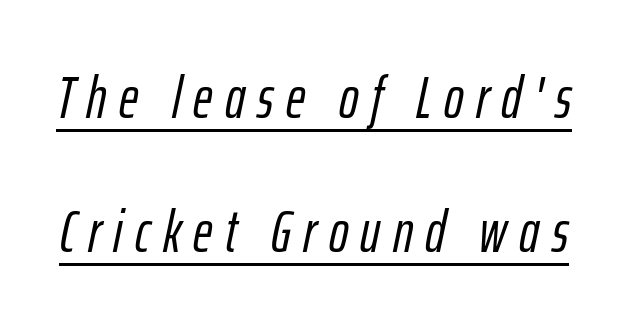
{"italic": "yes", "lean": "right", "slant_degrees": 12, "width": "condensed", "stroke_contrast": "low", "x_height": "medium", "monospaced": "no", "underline": "yes", "line_spacing": "loose", "line_spacing_ratio": 2.27, "letter_spacing": "wide", "letter_spacing_em": 0.21, "glyph_px": 59}
